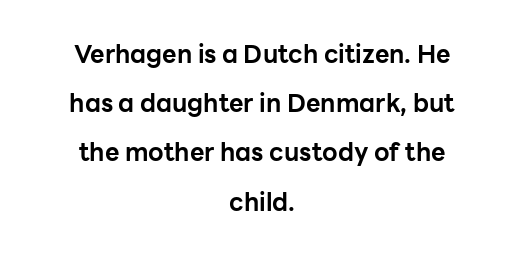
{"italic": "no", "bold": "yes", "underline": "no", "align": "center", "line_spacing": "loose", "line_spacing_ratio": 1.97, "letter_spacing": "normal", "letter_spacing_em": 0.0, "glyph_px": 25}
